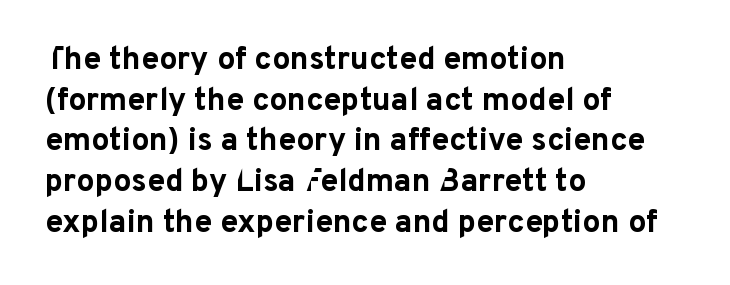
Q: Is the text bold? A: Yes.
Q: Is the text italic (slanted)? A: No, it is upright.
Q: Is the typeface a serif or a sans-serif typeface? A: Sans-serif.
Q: Is the text underlined? A: No.
Q: How is the paragraph aligned? A: Left-aligned.
Q: Is the spacing between letters normal or unusually wide? A: Normal.
Q: Is the spacing between lines tight, normal or loose? A: Normal.
Q: Width (condensed, normal, or wide)? A: Normal.
Q: Stroke contrast? A: Low.
Q: x-height? A: Medium.
Q: Monospaced? A: No.
